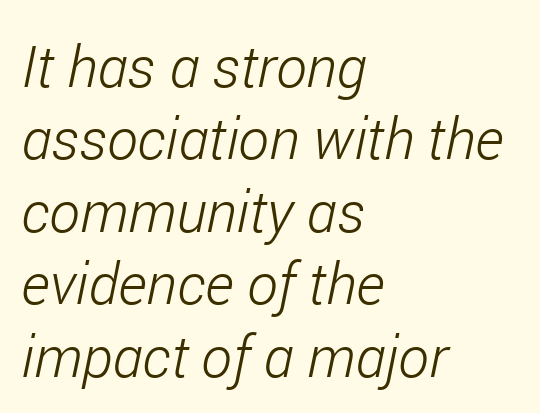
Q: Is the text bold? A: No.
Q: Is the text italic (slanted)? A: Yes, it leans right by about 11 degrees.
Q: Is the text underlined? A: No.
Q: How is the paragraph aligned? A: Left-aligned.
Q: Is the spacing between letters normal or unusually wide? A: Normal.
Q: Is the spacing between lines tight, normal or loose? A: Normal.
Q: Width (condensed, normal, or wide)? A: Condensed.
Q: Stroke contrast? A: Low.
Q: x-height? A: Medium.
Q: Monospaced? A: No.
